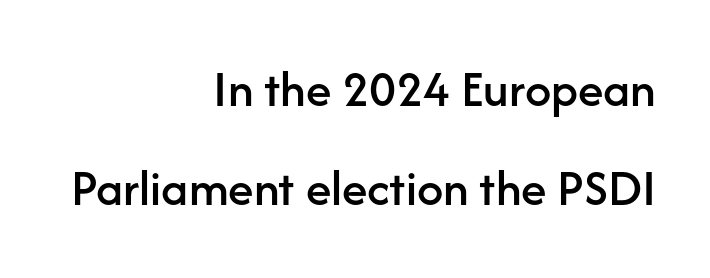
The image shows 52 px sans-serif type, upright; set right-aligned, loose line spacing (1.91x), normal letter spacing, not underlined; low stroke contrast and a medium x-height.
